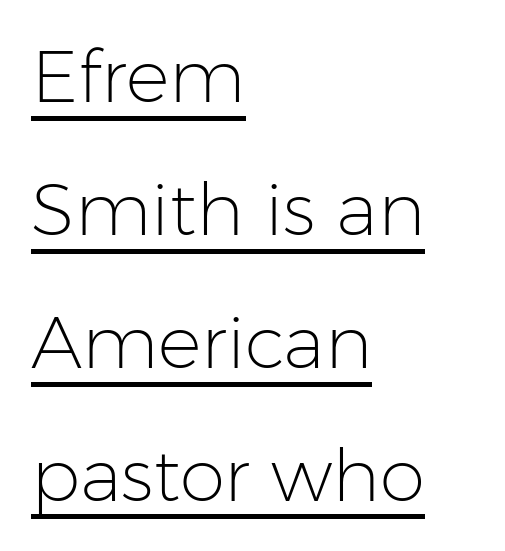
The image shows 73 px light sans-serif type, upright; set left-aligned, line spacing 1.82x, normal letter spacing, underlined; low stroke contrast and a medium x-height.
